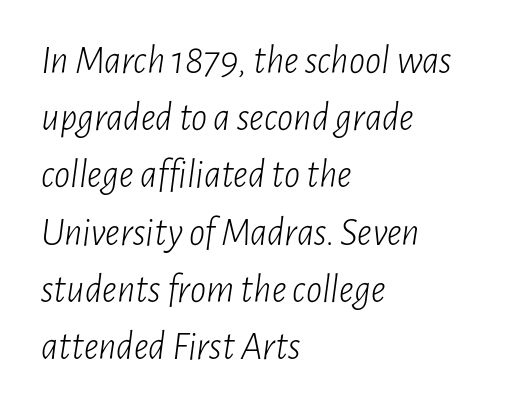
The image shows 40 px light, condensed type, italic (leaning right); set left-aligned, normal line spacing (1.43x), normal letter spacing, not underlined; low stroke contrast and a medium x-height.
